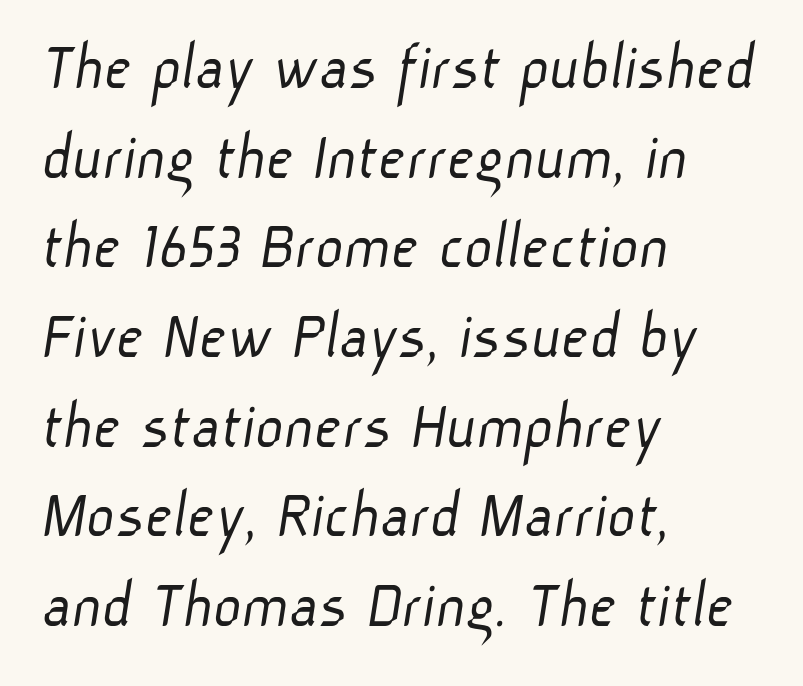
The image shows 69 px light sans-serif type; set left-aligned, normal line spacing (1.3x), normal letter spacing, not underlined; low stroke contrast and a medium x-height.
